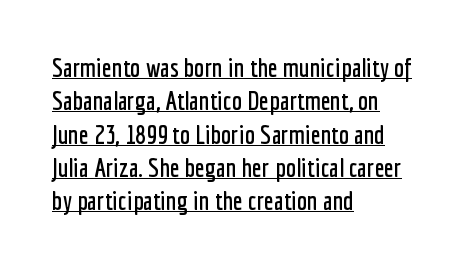
{"italic": "no", "underline": "yes", "align": "left", "line_spacing": "normal", "line_spacing_ratio": 1.28, "letter_spacing": "normal", "letter_spacing_em": 0.0, "glyph_px": 26}
